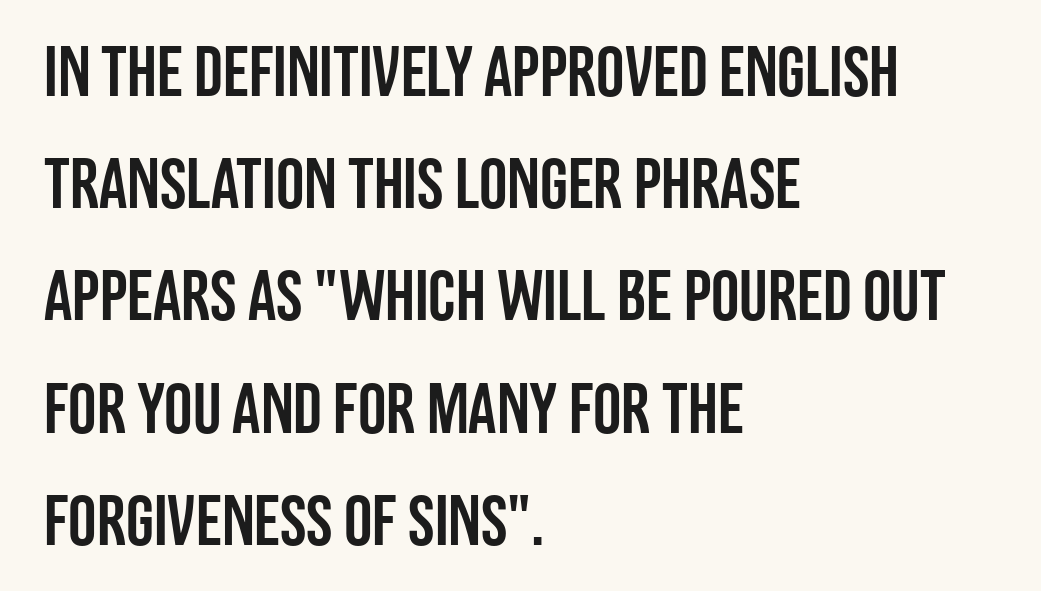
Q: Is the text italic (slanted)? A: No, it is upright.
Q: Is the typeface a serif or a sans-serif typeface? A: Sans-serif.
Q: Is the text underlined? A: No.
Q: How is the paragraph aligned? A: Left-aligned.
Q: Is the spacing between letters normal or unusually wide? A: Normal.
Q: Is the spacing between lines tight, normal or loose? A: Normal.
Q: Width (condensed, normal, or wide)? A: Condensed.
Q: Stroke contrast? A: Low.
Q: x-height? A: Large.
Q: Monospaced? A: No.
